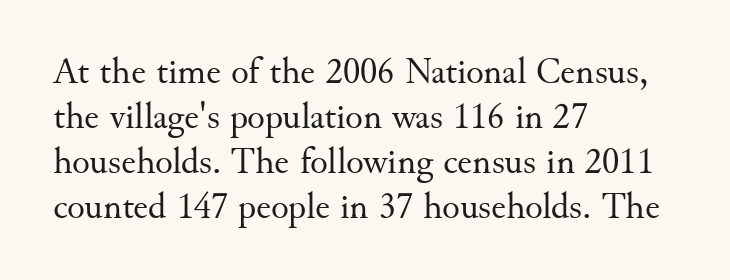
{"serif": "yes", "italic": "no", "bold": "no", "weight": "regular", "width": "normal", "stroke_contrast": "medium", "x_height": "small", "monospaced": "no", "underline": "no", "align": "left", "line_spacing_ratio": 1.22, "letter_spacing": "normal", "letter_spacing_em": 0.0, "glyph_px": 37}
